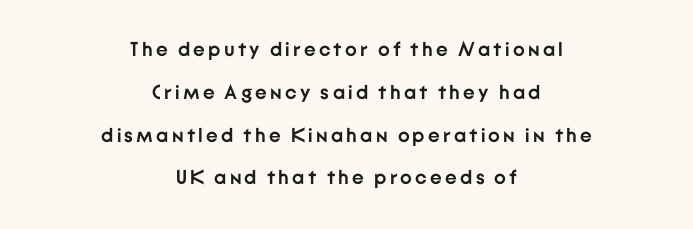
{"italic": "no", "bold": "yes", "underline": "no", "align": "center", "line_spacing": "loose", "line_spacing_ratio": 2.14, "glyph_px": 20}
